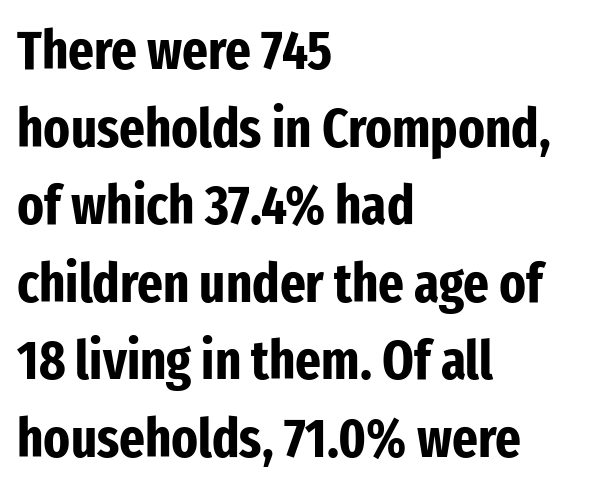
The image shows 55 px bold, condensed sans-serif type, upright; set left-aligned, normal line spacing (1.41x), normal letter spacing, not underlined; low stroke contrast and a medium x-height.
